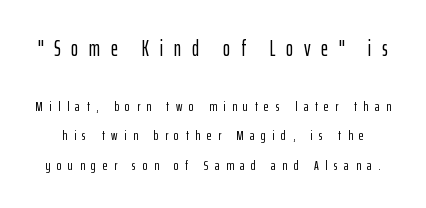
The image shows 22 px text type, upright; set loose line spacing (2.1x), unusually wide letter spacing (+0.48 em), not underlined; the first (top) block is 1.57x larger.
